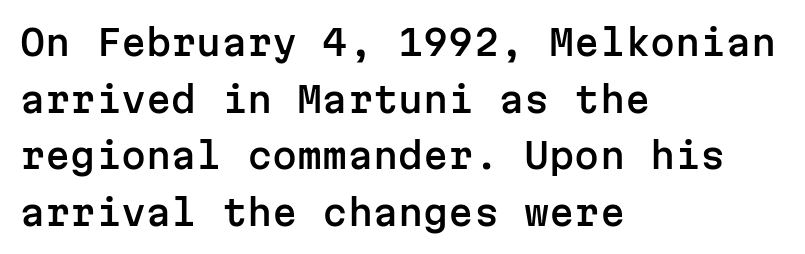
{"serif": "no", "italic": "no", "width": "normal", "stroke_contrast": "low", "x_height": "medium", "monospaced": "yes", "underline": "no", "align": "left", "line_spacing": "normal", "line_spacing_ratio": 1.57, "letter_spacing": "normal", "letter_spacing_em": 0.0, "glyph_px": 36}
